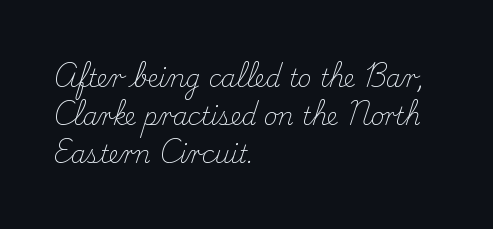
Is there much room between lines? A standard amount, neither cramped nor airy. How are the letters spaced? Ordinarily, with no added tracking. This rendering features lettering with no underline. The paragraph shown leans on its left margin. The weight tops out at a normal text grade.
